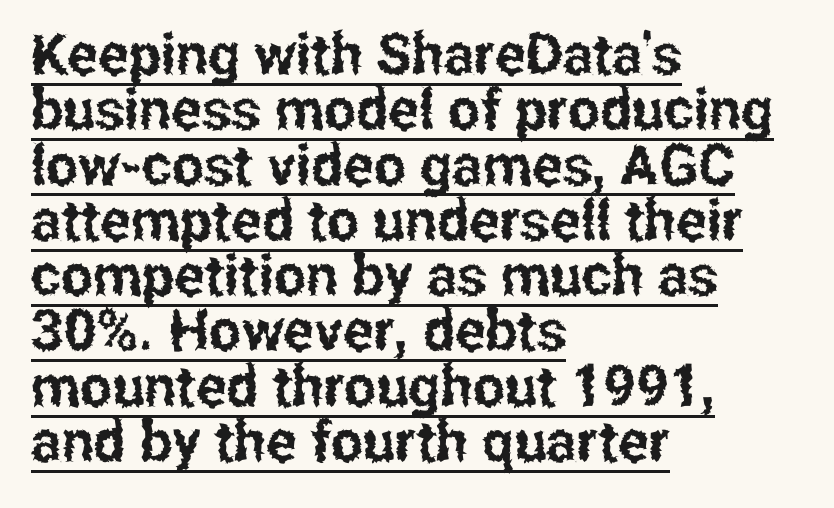
The image shows 57 px condensed sans-serif type, upright; set left-aligned, tight line spacing (0.97x), normal letter spacing, underlined; low stroke contrast and a medium x-height.
